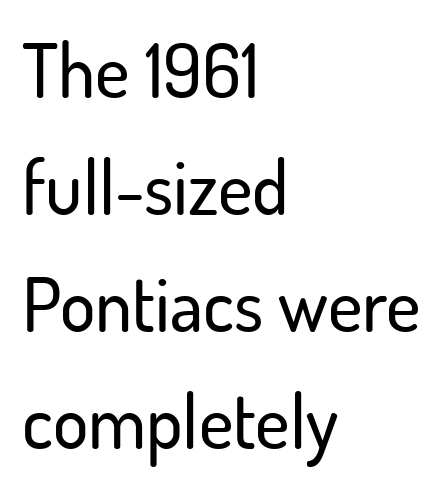
Left-aligned paragraph, ragged on the right. A roman cut, with each character standing at attention. There is no visible air inserted between adjacent glyphs. Each row of text sits above clean, open space.
